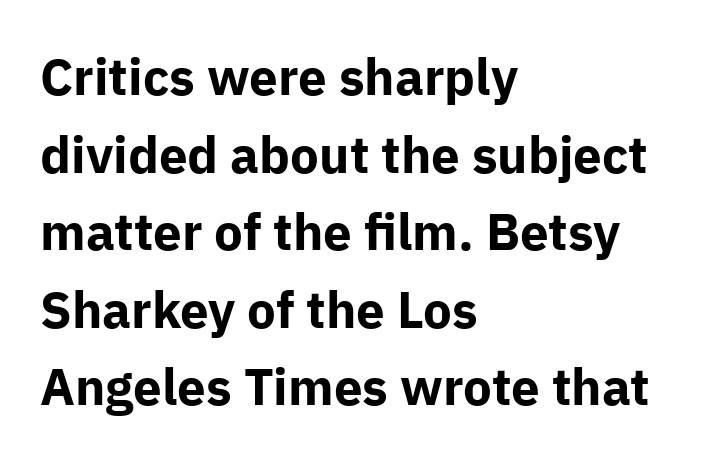
The image shows 51 px bold sans-serif type, upright; set left-aligned, normal line spacing (1.52x), normal letter spacing, not underlined; low stroke contrast and a medium x-height.
